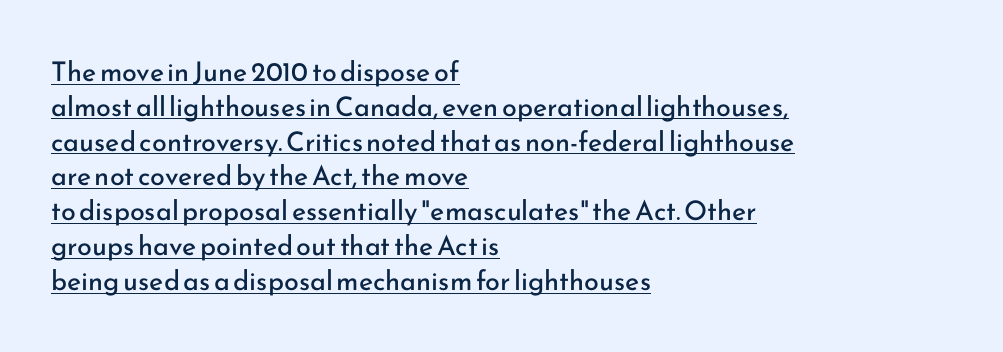
Tracking value appears to be zero — textbook default spacing. Caption: lettering with a line underneath. Every character sits straight up, as roman type does. Heaviness? Minimal to ordinary, like unemphasized prose. The space between consecutive lines is moderate.
